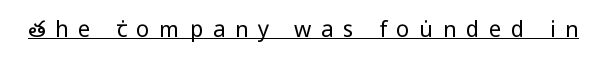
Q: Is the text bold? A: No.
Q: Is the text italic (slanted)? A: No, it is upright.
Q: Is the text underlined? A: Yes.
Q: Is the spacing between letters normal or unusually wide? A: Unusually wide.
